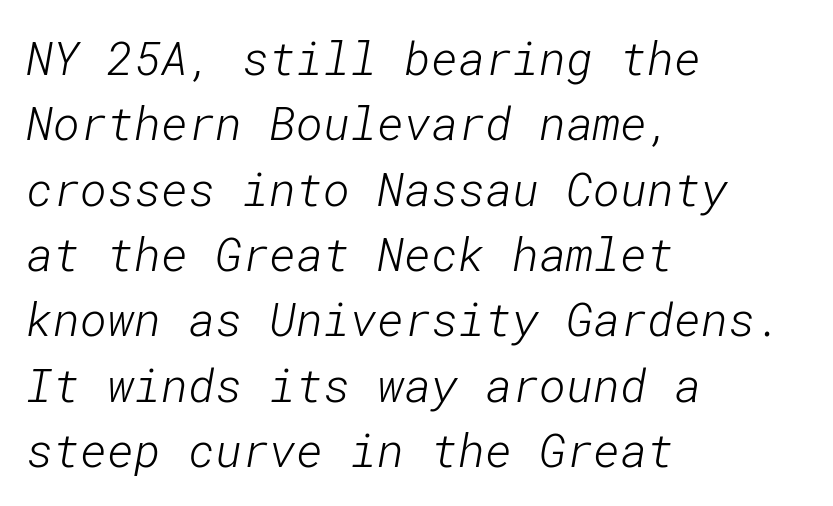
The image shows 46 px light sans-serif type; set left-aligned, normal line spacing (1.42x), normal letter spacing, not underlined; low stroke contrast and a medium x-height.
